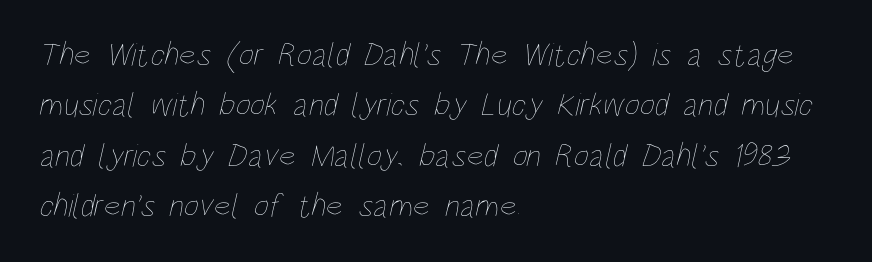
{"bold": "no", "weight": "thin", "width": "condensed", "stroke_contrast": "low", "x_height": "large", "monospaced": "no", "underline": "no", "align": "left", "line_spacing": "normal", "line_spacing_ratio": 1.53, "letter_spacing": "normal", "letter_spacing_em": 0.0, "glyph_px": 33}
